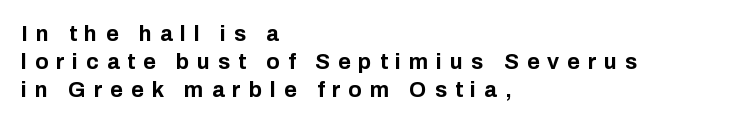
{"italic": "no", "bold": "yes", "underline": "no", "align": "left", "line_spacing": "normal", "line_spacing_ratio": 1.27, "letter_spacing": "wide", "letter_spacing_em": 0.36, "glyph_px": 22}
